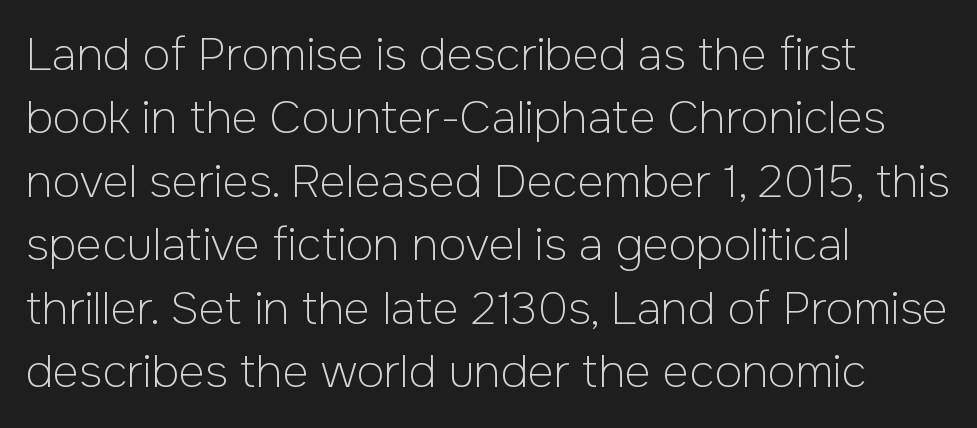
Q: Is the text bold? A: No.
Q: Is the text italic (slanted)? A: No, it is upright.
Q: Is the typeface a serif or a sans-serif typeface? A: Sans-serif.
Q: Is the text underlined? A: No.
Q: How is the paragraph aligned? A: Left-aligned.
Q: Is the spacing between letters normal or unusually wide? A: Normal.
Q: Is the spacing between lines tight, normal or loose? A: Normal.
Q: Width (condensed, normal, or wide)? A: Normal.
Q: Stroke contrast? A: Low.
Q: x-height? A: Medium.
Q: Monospaced? A: No.
